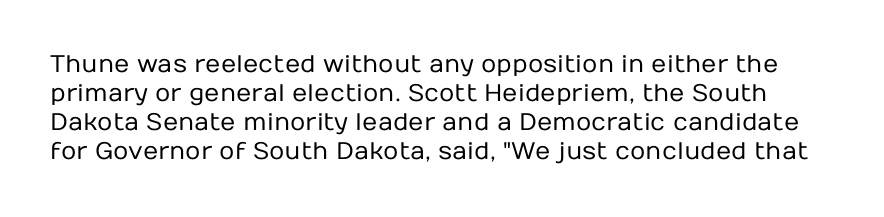
{"italic": "no", "bold": "no", "underline": "no", "line_spacing_ratio": 1.21, "letter_spacing": "normal", "letter_spacing_em": 0.0, "glyph_px": 24}
